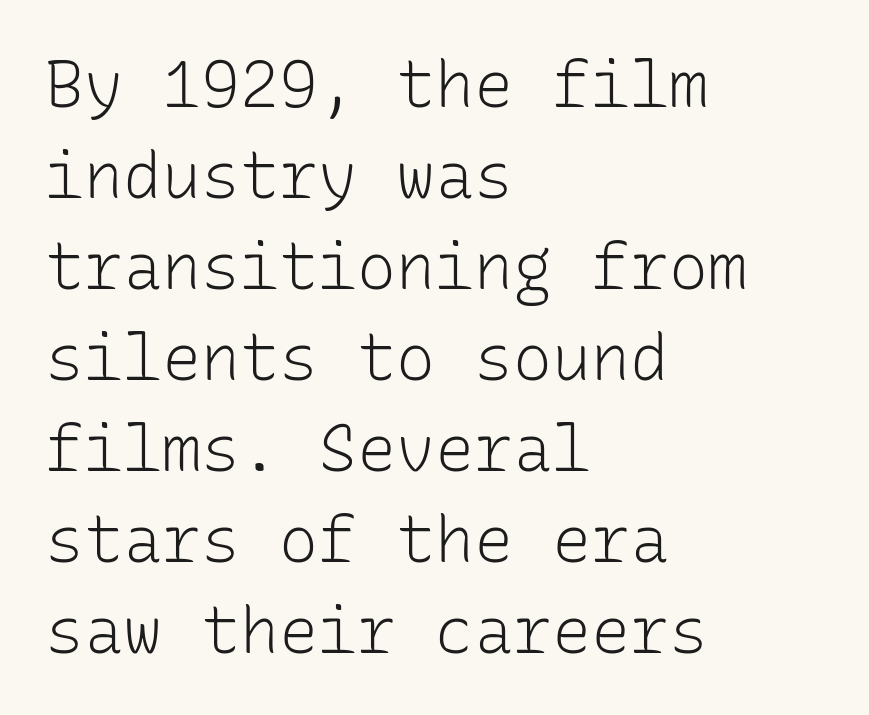
Q: Is the text bold? A: No.
Q: Is the text italic (slanted)? A: No, it is upright.
Q: Is the typeface a serif or a sans-serif typeface? A: Sans-serif.
Q: Is the text underlined? A: No.
Q: How is the paragraph aligned? A: Left-aligned.
Q: Is the spacing between letters normal or unusually wide? A: Normal.
Q: Is the spacing between lines tight, normal or loose? A: Normal.
Q: Width (condensed, normal, or wide)? A: Normal.
Q: Stroke contrast? A: Low.
Q: x-height? A: Medium.
Q: Monospaced? A: Yes.
